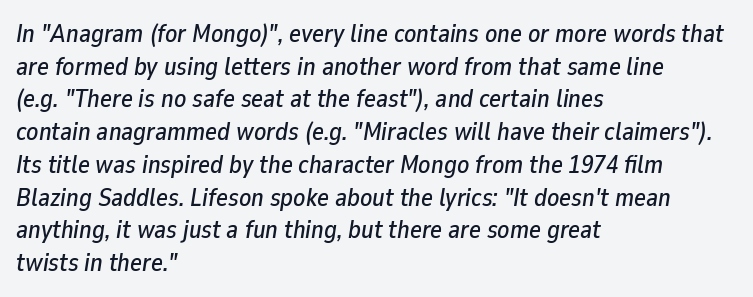
{"italic": "yes", "lean": "right", "slant_degrees": 9, "underline": "no", "align": "left", "line_spacing": "normal", "line_spacing_ratio": 1.31, "letter_spacing": "normal", "letter_spacing_em": 0.0, "glyph_px": 25}
